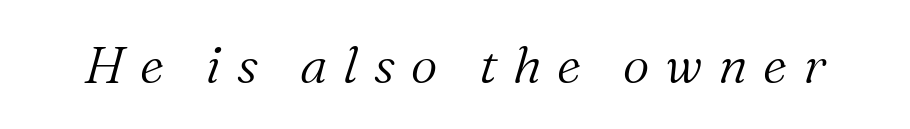
The rendering inserts visible extra space after every character. Is this a fixed-width face? No — the glyphs have proportional, varying widths. Plain, unruled lines of type. There's an unmistakable incline to the writing here. Is this a heavy cut? Hardly; it is regular or lighter. To sum up the face: it has serifs.
